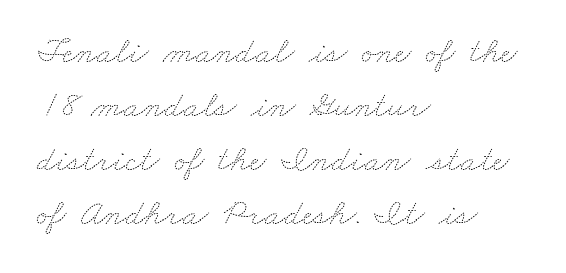
{"bold": "no", "weight": "thin", "width": "wide", "stroke_contrast": "medium", "x_height": "small", "monospaced": "no", "underline": "no", "align": "left", "line_spacing": "normal", "line_spacing_ratio": 1.5, "letter_spacing": "normal", "letter_spacing_em": 0.0, "glyph_px": 36}
